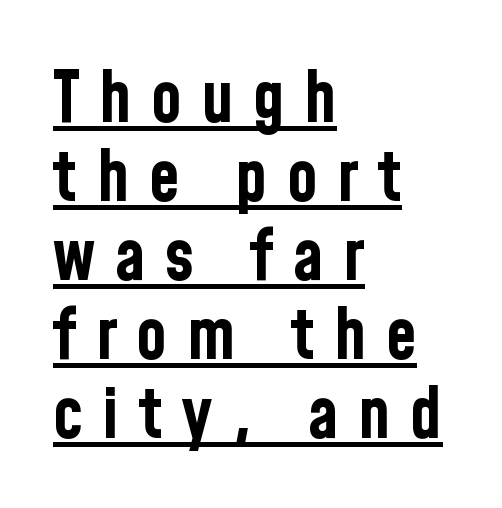
The image shows 70 px bold, condensed sans-serif type, upright; set left-aligned, tight line spacing (1.13x), unusually wide letter spacing (+0.28 em), underlined; low stroke contrast and a medium x-height.
